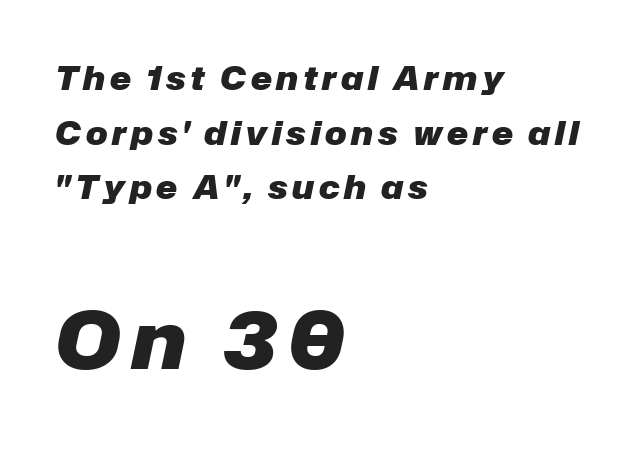
The image shows 79 px heavy type, italic (leaning right); set left-aligned, line spacing 1.71x, not underlined; the second (bottom) block is 2.47x larger; low stroke contrast and a medium x-height.
